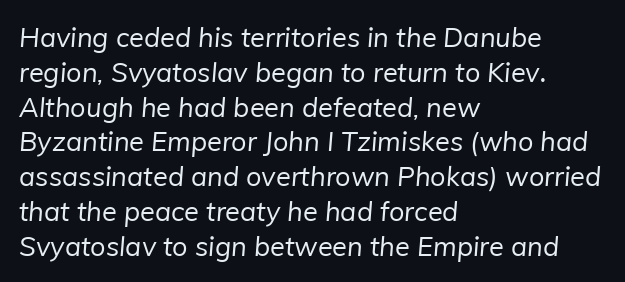
This rendering uses left alignment, leaving the right contour irregular. The cut favours lightness, reaching ordinary text weight at its darkest. Just letters on the line, the space beneath them empty. Inter-character spacing is left at the font's built-in metrics. Normally led — the rows are evenly, conventionally spaced.
